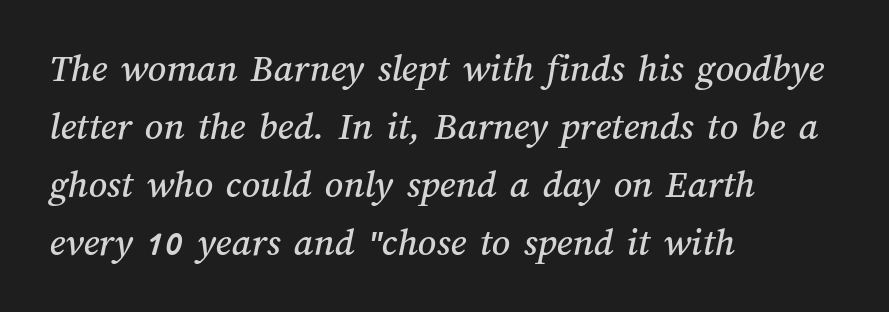
The image shows 40 px text type; set left-aligned, normal line spacing (1.45x), normal letter spacing, not underlined; medium stroke contrast and a medium x-height.
